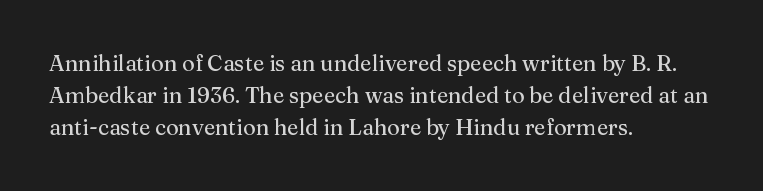
The image shows 22 px text type, upright; set left-aligned, normal line spacing (1.46x), normal letter spacing, not underlined.
